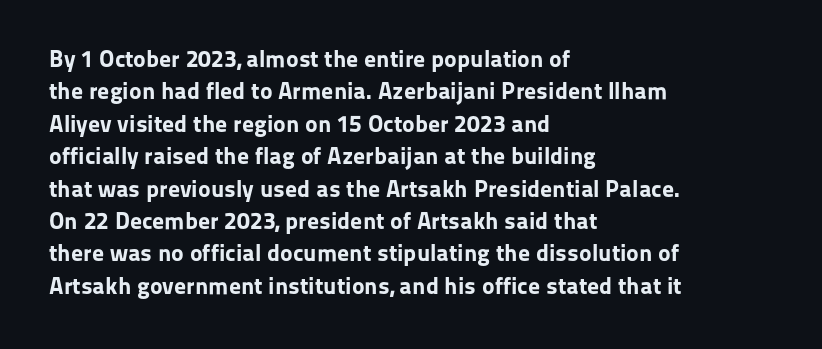
Q: Is the text bold? A: Yes.
Q: Is the text italic (slanted)? A: No, it is upright.
Q: Is the text underlined? A: No.
Q: How is the paragraph aligned? A: Left-aligned.
Q: Is the spacing between letters normal or unusually wide? A: Normal.
Q: Is the spacing between lines tight, normal or loose? A: Normal.
